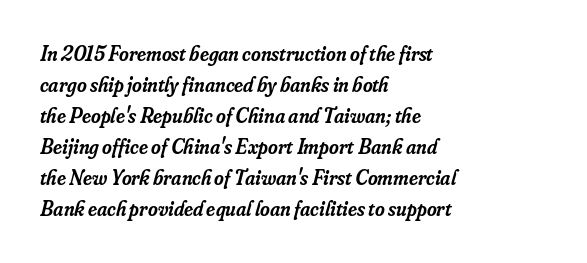
Q: Is the text bold? A: Semi-bold.
Q: Is the text italic (slanted)? A: Yes, it leans right by about 16 degrees.
Q: Is the text underlined? A: No.
Q: How is the paragraph aligned? A: Left-aligned.
Q: Is the spacing between letters normal or unusually wide? A: Normal.
Q: Is the spacing between lines tight, normal or loose? A: Normal.
